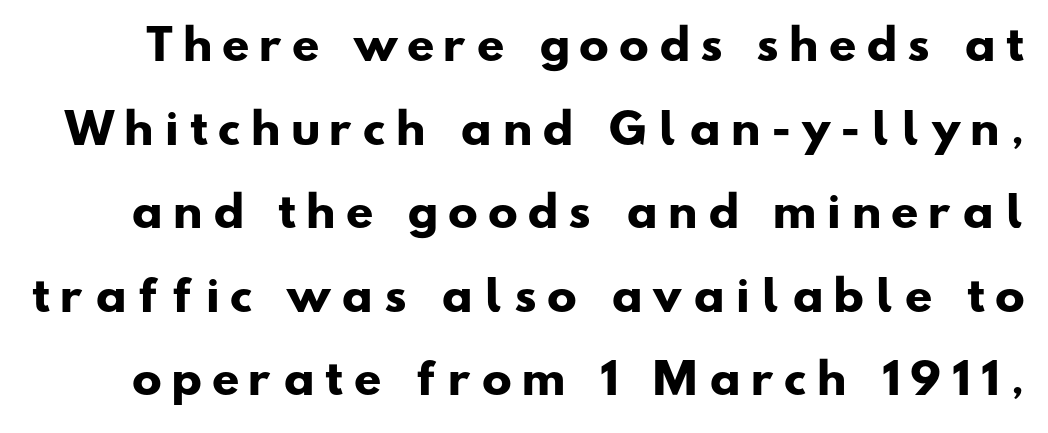
{"serif": "no", "bold": "yes", "weight": "heavy", "width": "wide", "stroke_contrast": "low", "x_height": "small", "monospaced": "no", "underline": "no", "line_spacing": "loose", "line_spacing_ratio": 2.09, "letter_spacing": "wide", "letter_spacing_em": 0.3, "glyph_px": 40}
